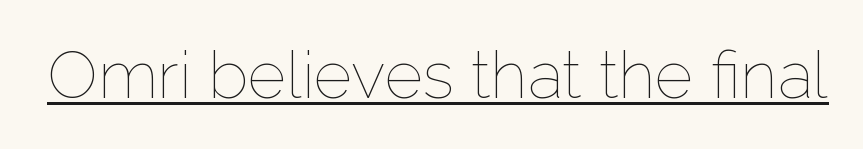
{"italic": "no", "bold": "no", "weight": "thin", "width": "normal", "stroke_contrast": "low", "x_height": "medium", "monospaced": "no", "underline": "yes", "letter_spacing": "normal", "letter_spacing_em": 0.0, "glyph_px": 66}
